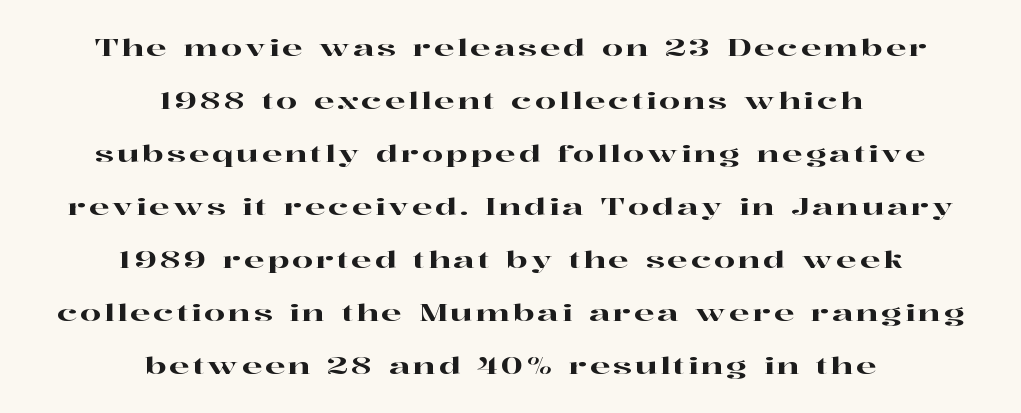
The image shows 24 px text type, upright; set centered, loose line spacing (2.21x), not underlined.
